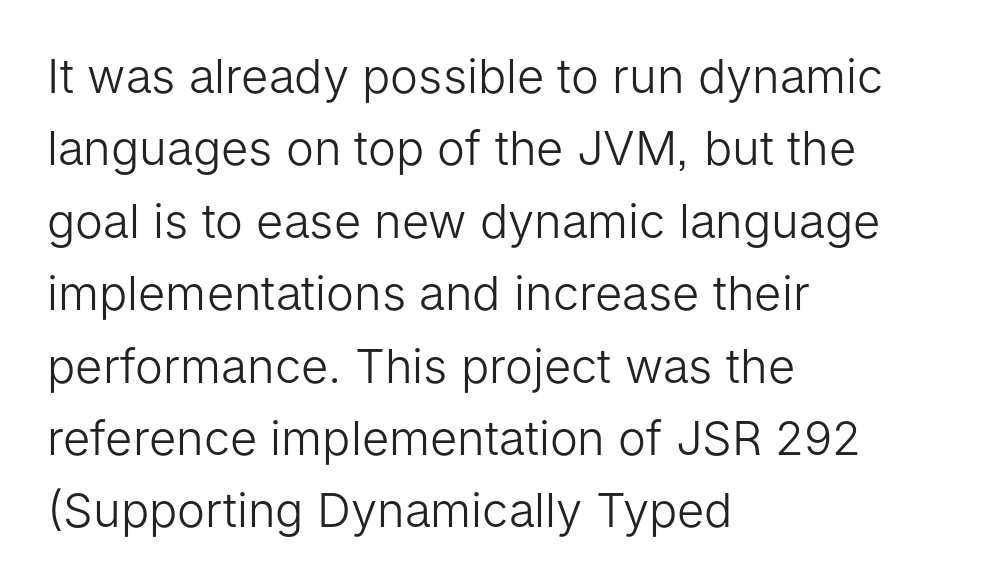
These lines stack with their left ends in a neat column. No letter is thick-stroked: the sample isn't bold. Standard letterfit; no display-style spreading of the glyphs. This is sans-serif lettering, the kind often seen on screens and signage. Descenders are the only things crossing below the line.
